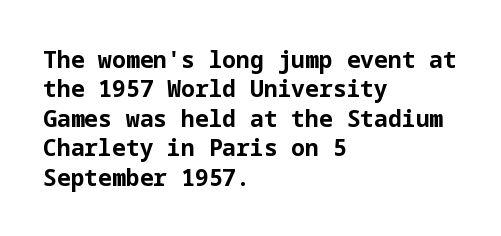
Q: Is the text bold? A: Yes.
Q: Is the text italic (slanted)? A: No, it is upright.
Q: Is the text underlined? A: No.
Q: How is the paragraph aligned? A: Left-aligned.
Q: Is the spacing between letters normal or unusually wide? A: Normal.
Q: Is the spacing between lines tight, normal or loose? A: Normal.
